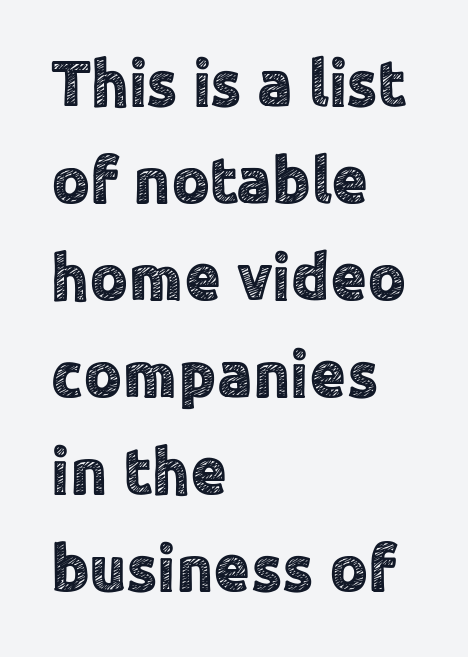
Letters rest on an invisible, unmarked baseline. The typesetter chose a ragged-right arrangement here. Quick note: interline space is typical. Letter spacing: default. Character widths vary here, with narrow letters taking less room than wide ones. The type family on display is of the sans-serif kind.
